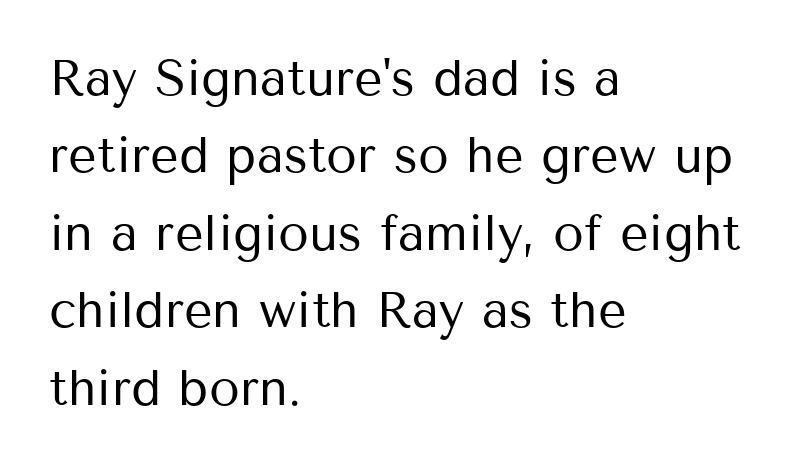
Regarding serifs, this sample does without them. A typesetter would call this proportional, since set widths differ per character. Tracking value appears to be zero — textbook default spacing. Italic: no, the glyphs are upright roman. Interline gaps are of average width in this sample. Alignment: flush left.
